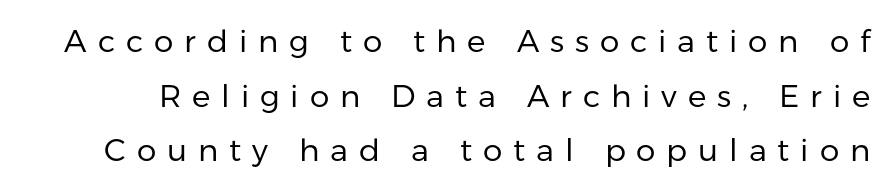
Q: Is the text bold? A: No.
Q: Is the text italic (slanted)? A: No, it is upright.
Q: Is the typeface a serif or a sans-serif typeface? A: Sans-serif.
Q: Is the text underlined? A: No.
Q: Is the spacing between letters normal or unusually wide? A: Unusually wide.
Q: Width (condensed, normal, or wide)? A: Normal.
Q: Stroke contrast? A: Low.
Q: x-height? A: Medium.
Q: Monospaced? A: No.
